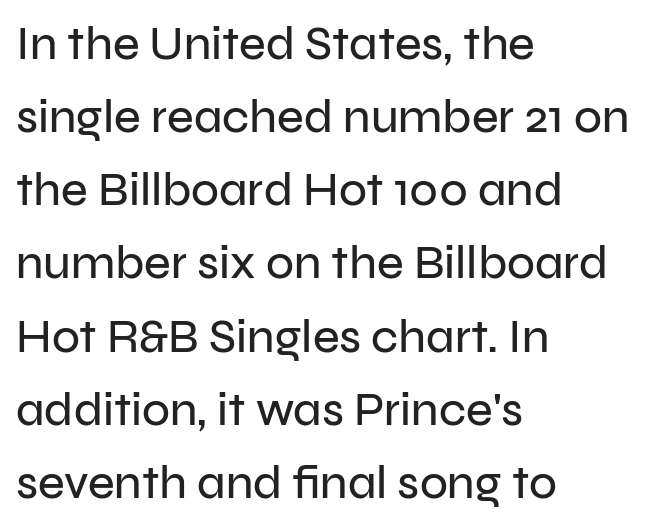
The image shows 46 px sans-serif type, upright; set left-aligned, normal line spacing (1.59x), normal letter spacing, not underlined; low stroke contrast and a medium x-height.
